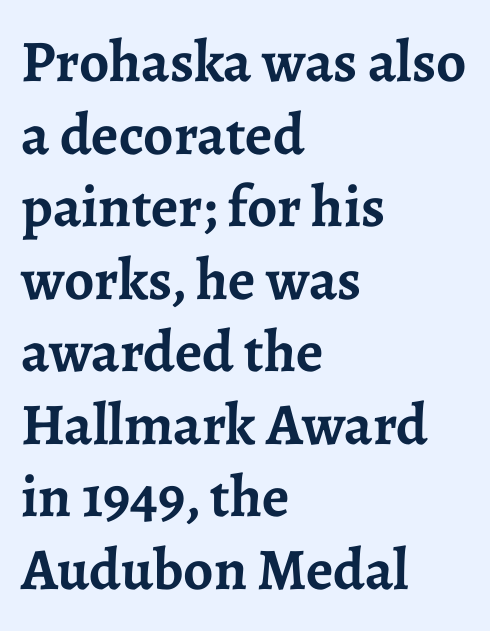
A typesetter would call this zero additional tracking. On the weight axis this lands at bold, roughly 700. A typesetter would call this proportional, since set widths differ per character. Notice how the stems are strictly vertical — no italics here. The lines are quadded left.
